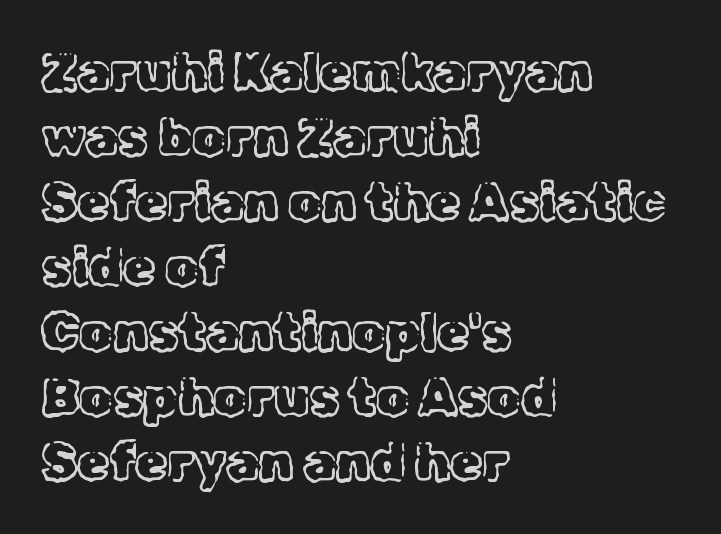
{"serif": "yes", "italic": "no", "bold": "no", "weight": "light", "width": "normal", "x_height": "medium", "monospaced": "no", "underline": "no", "align": "left", "line_spacing": "normal", "line_spacing_ratio": 1.25, "letter_spacing": "normal", "letter_spacing_em": 0.0, "glyph_px": 52}
